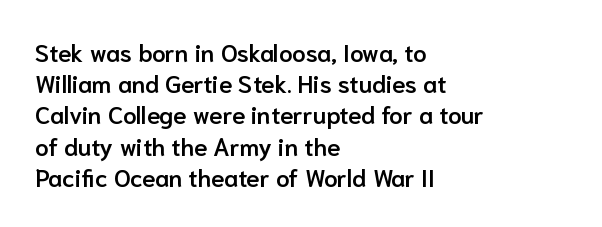
The image shows 24 px text type, upright; set left-aligned, normal line spacing (1.3x), normal letter spacing, not underlined.
